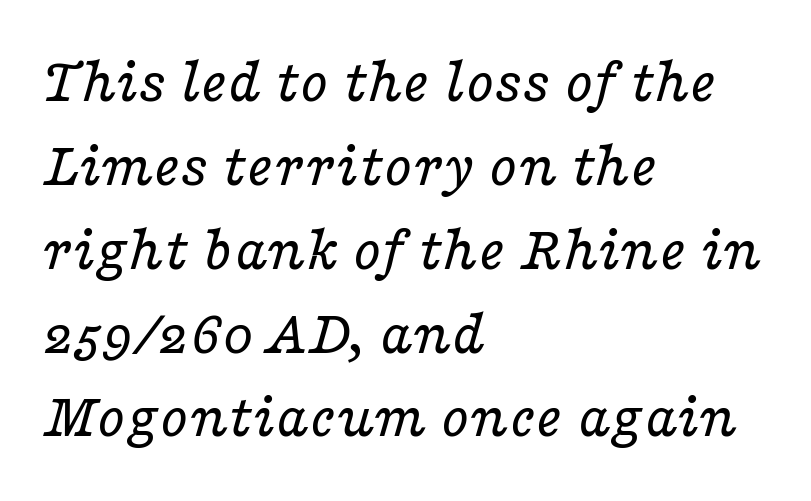
Q: Is the text bold? A: No.
Q: Is the text italic (slanted)? A: Yes, it leans right by about 16 degrees.
Q: Is the typeface a serif or a sans-serif typeface? A: Serif.
Q: Is the text underlined? A: No.
Q: How is the paragraph aligned? A: Left-aligned.
Q: Is the spacing between letters normal or unusually wide? A: Normal.
Q: Is the spacing between lines tight, normal or loose? A: Normal.
Q: Width (condensed, normal, or wide)? A: Wide.
Q: Stroke contrast? A: Low.
Q: x-height? A: Medium.
Q: Monospaced? A: No.
